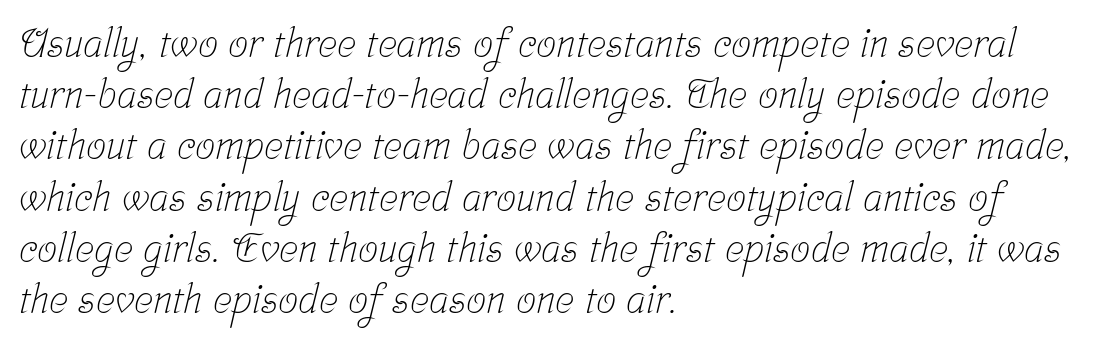
Q: Is the text bold? A: No.
Q: Is the typeface a serif or a sans-serif typeface? A: Serif.
Q: Is the text underlined? A: No.
Q: How is the paragraph aligned? A: Left-aligned.
Q: Is the spacing between letters normal or unusually wide? A: Normal.
Q: Is the spacing between lines tight, normal or loose? A: Normal.
Q: Width (condensed, normal, or wide)? A: Condensed.
Q: Stroke contrast? A: Low.
Q: x-height? A: Medium.
Q: Monospaced? A: No.
